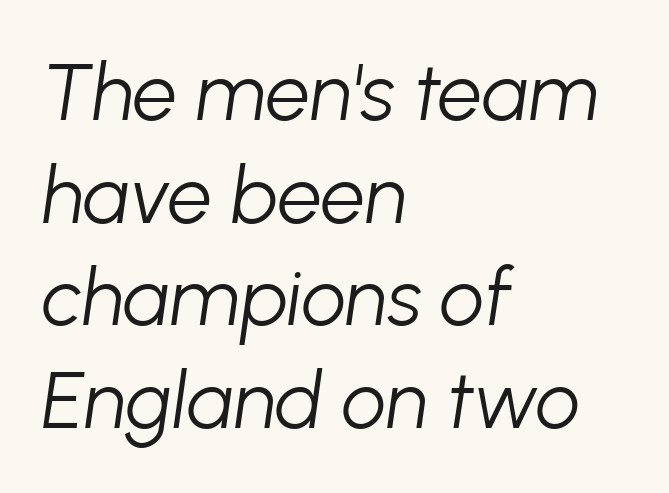
Q: Is the text bold? A: No.
Q: Is the text italic (slanted)? A: Yes, it leans right by about 8 degrees.
Q: Is the text underlined? A: No.
Q: How is the paragraph aligned? A: Left-aligned.
Q: Is the spacing between letters normal or unusually wide? A: Normal.
Q: Is the spacing between lines tight, normal or loose? A: Normal.
Q: Width (condensed, normal, or wide)? A: Normal.
Q: Stroke contrast? A: Low.
Q: x-height? A: Medium.
Q: Monospaced? A: No.
